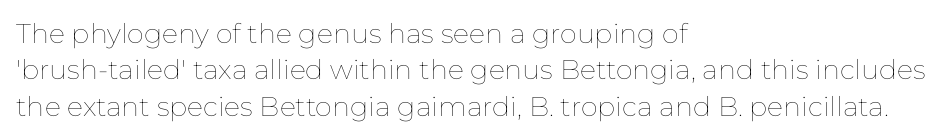
{"italic": "no", "bold": "no", "underline": "no", "align": "left", "line_spacing": "normal", "line_spacing_ratio": 1.35, "letter_spacing": "normal", "letter_spacing_em": 0.0, "glyph_px": 27}
